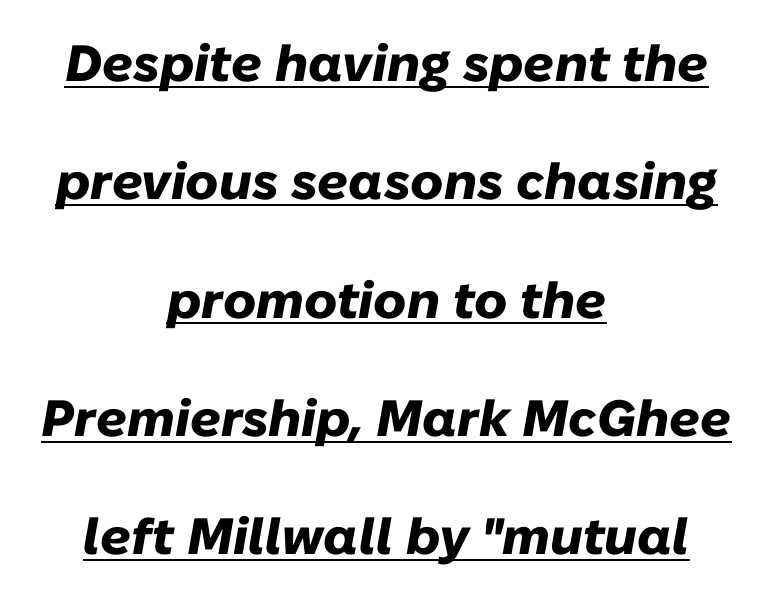
Typographic density is high because the face is bold. Honestly, the rows look like they've been pulled way apart. Short and long lines alike share a common midpoint. What stands out about the letter spacing? Nothing — it is the standard amount. The axis of the letterforms is tilted away from vertical.
